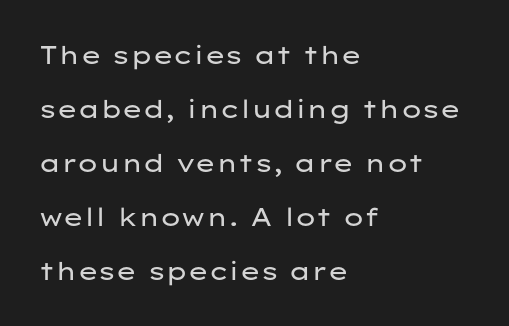
{"italic": "no", "bold": "no", "underline": "no", "align": "left", "line_spacing": "loose", "line_spacing_ratio": 2.16, "letter_spacing": "normal", "letter_spacing_em": 0.0, "glyph_px": 25}
